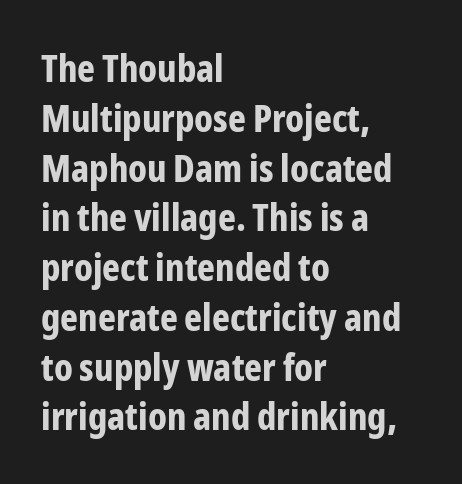
Q: Is the text bold? A: Yes.
Q: Is the text italic (slanted)? A: No, it is upright.
Q: Is the typeface a serif or a sans-serif typeface? A: Sans-serif.
Q: Is the text underlined? A: No.
Q: How is the paragraph aligned? A: Left-aligned.
Q: Is the spacing between letters normal or unusually wide? A: Normal.
Q: Is the spacing between lines tight, normal or loose? A: Normal.
Q: Width (condensed, normal, or wide)? A: Condensed.
Q: Stroke contrast? A: Low.
Q: x-height? A: Medium.
Q: Monospaced? A: No.
